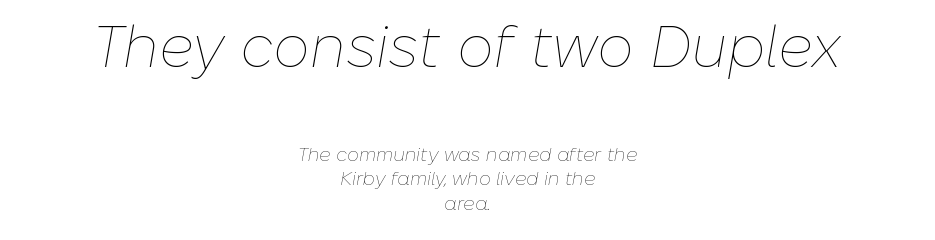
Heaviness? Minimal to ordinary, like unemphasized prose. If you drew a line through each stem, it would be angled. Observe the ordinary spacing: letters are neighbours, not strangers. The passage shown is typed in a proportional face where columns would drift.
